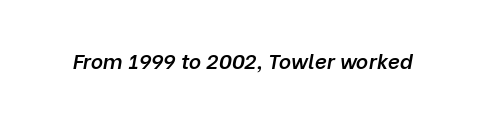
Q: Is the text bold? A: Semi-bold.
Q: Is the text italic (slanted)? A: Yes, it leans right by about 10 degrees.
Q: Is the text underlined? A: No.
Q: Is the spacing between letters normal or unusually wide? A: Normal.
